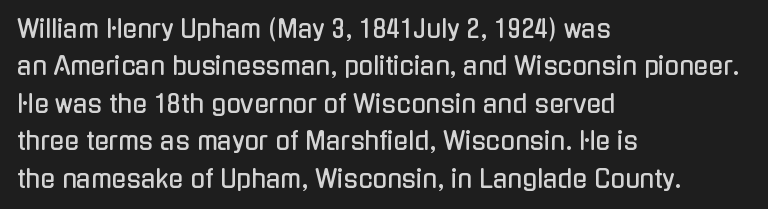
{"italic": "no", "underline": "no", "align": "left", "line_spacing": "normal", "line_spacing_ratio": 1.56, "letter_spacing": "normal", "letter_spacing_em": 0.0, "glyph_px": 24}
